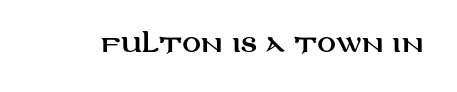
Each word holds together tightly as a unit, with standard inter-letter gaps. Posture: upright roman. The specimen omits any rule beneath the text block's lines.
